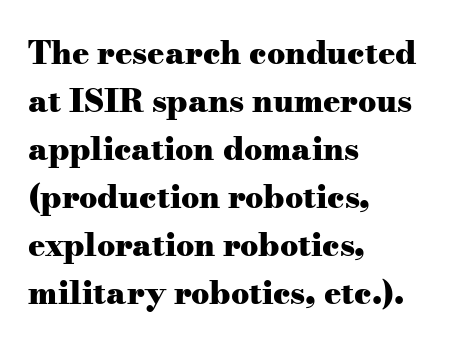
The image shows 32 px heavy, wide serif type, upright; set left-aligned, normal line spacing (1.5x), normal letter spacing, not underlined; medium stroke contrast and a small x-height.
